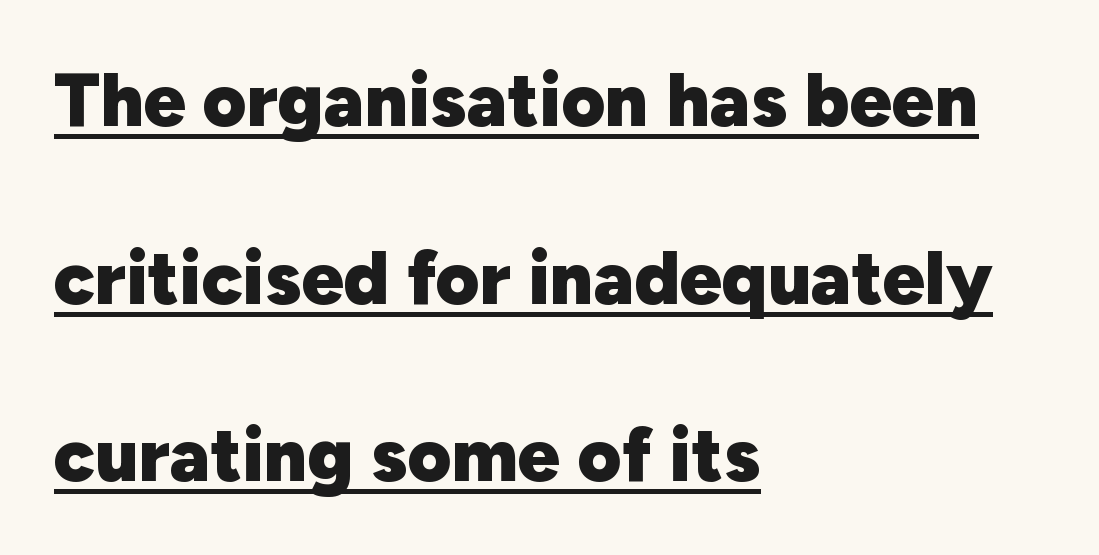
{"serif": "no", "italic": "no", "bold": "yes", "weight": "heavy", "width": "normal", "stroke_contrast": "low", "x_height": "medium", "monospaced": "no", "underline": "yes", "align": "left", "line_spacing": "loose", "line_spacing_ratio": 2.37, "letter_spacing": "normal", "letter_spacing_em": 0.0, "glyph_px": 75}
